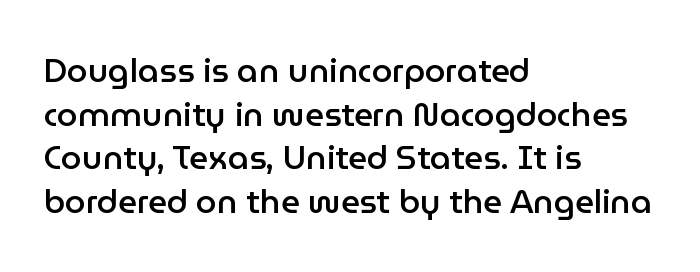
The type family on display is of the sans-serif kind. The lettering stays uniformly vertical, giving the passage a roman look. Students, this is semibold: more ink than regular, less than bold. This sample has the flowing, uneven cadence of proportional lettering. This rendering leaves character spacing at its baseline value. Line starts are locked; line ends wander.
